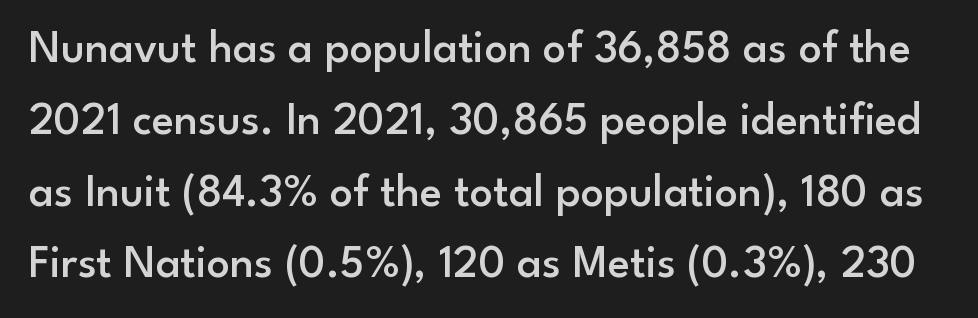
Q: Is the text bold? A: Semi-bold.
Q: Is the text italic (slanted)? A: No, it is upright.
Q: Is the typeface a serif or a sans-serif typeface? A: Sans-serif.
Q: Is the text underlined? A: No.
Q: Is the spacing between letters normal or unusually wide? A: Normal.
Q: Is the spacing between lines tight, normal or loose? A: Normal.
Q: Width (condensed, normal, or wide)? A: Normal.
Q: Stroke contrast? A: Low.
Q: x-height? A: Small.
Q: Monospaced? A: No.
